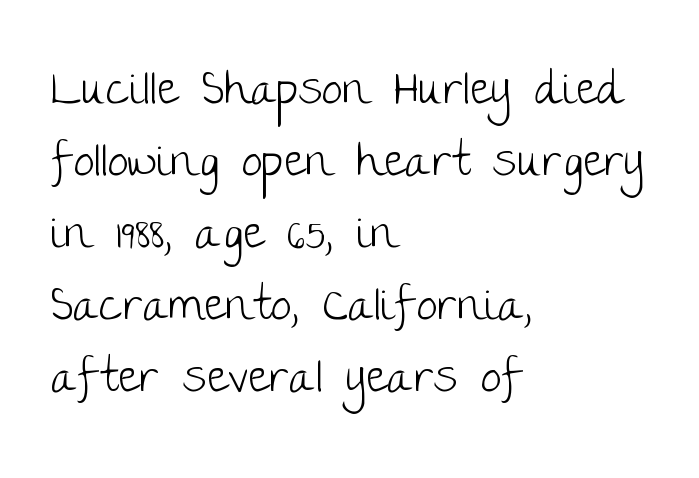
The image shows 47 px light sans-serif type, upright; set left-aligned, normal line spacing (1.53x), normal letter spacing, not underlined; low stroke contrast and a large x-height.
